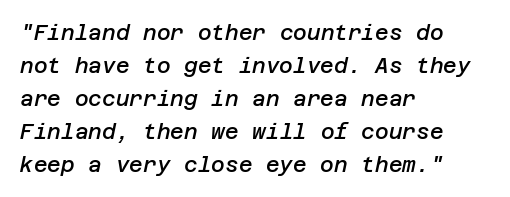
Q: Is the text bold? A: Semi-bold.
Q: Is the text italic (slanted)? A: Yes, it leans right by about 12 degrees.
Q: Is the text underlined? A: No.
Q: How is the paragraph aligned? A: Left-aligned.
Q: Is the spacing between letters normal or unusually wide? A: Normal.
Q: Is the spacing between lines tight, normal or loose? A: Normal.
